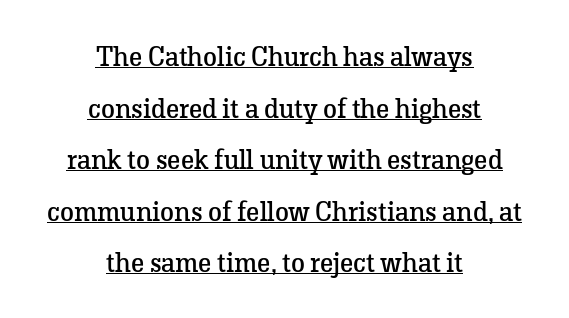
The image shows 28 px regular-weight serif type, upright; set centered, line spacing 1.84x, normal letter spacing, underlined; low stroke contrast and a medium x-height.
